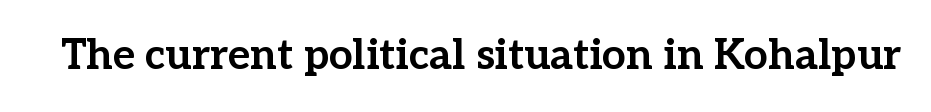
{"serif": "yes", "italic": "no", "bold": "yes", "weight": "bold", "width": "normal", "stroke_contrast": "low", "x_height": "medium", "monospaced": "no", "underline": "no", "letter_spacing": "normal", "letter_spacing_em": 0.0, "glyph_px": 42}
